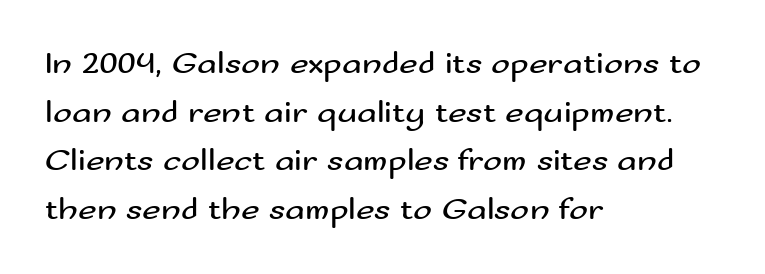
{"serif": "no", "italic": "no", "bold": "no", "weight": "regular", "width": "wide", "stroke_contrast": "medium", "x_height": "small", "monospaced": "no", "underline": "no", "align": "left", "line_spacing": "normal", "line_spacing_ratio": 1.52, "letter_spacing": "normal", "letter_spacing_em": 0.0, "glyph_px": 32}
